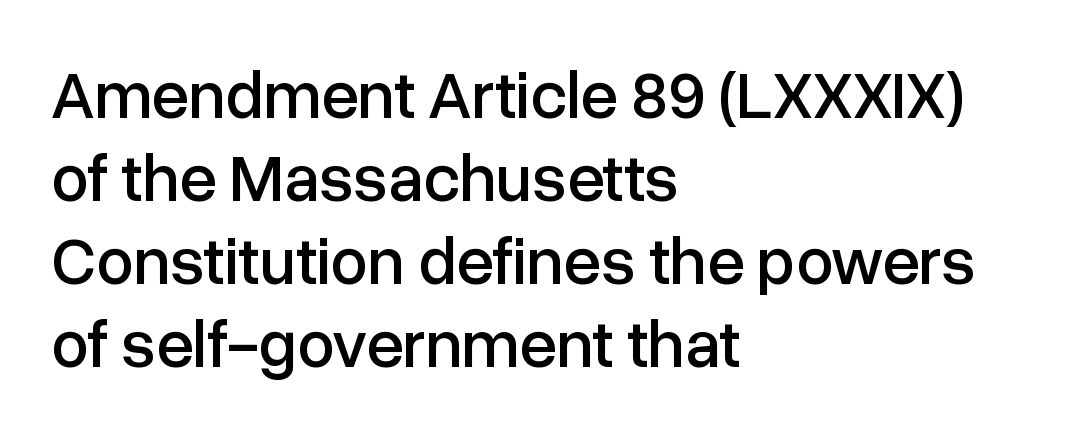
{"serif": "no", "italic": "no", "width": "normal", "stroke_contrast": "low", "x_height": "medium", "monospaced": "no", "underline": "no", "align": "left", "line_spacing_ratio": 1.24, "letter_spacing": "normal", "letter_spacing_em": 0.0, "glyph_px": 67}
